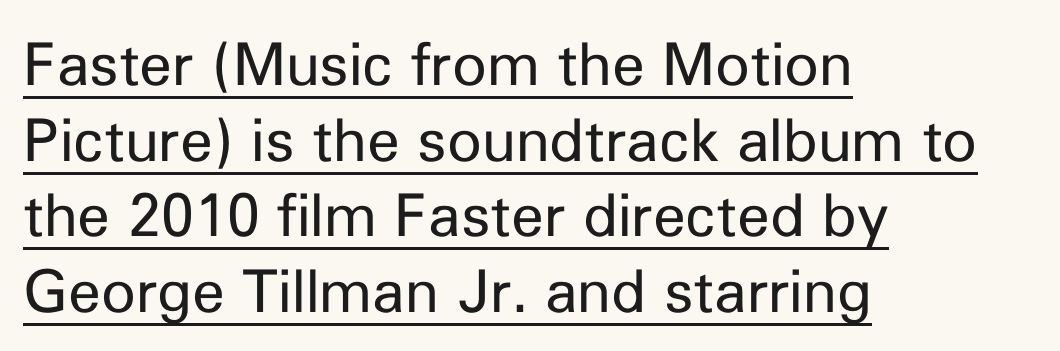
The image shows 59 px regular-weight sans-serif type, upright; set left-aligned, normal line spacing (1.28x), normal letter spacing, underlined; low stroke contrast and a medium x-height.
